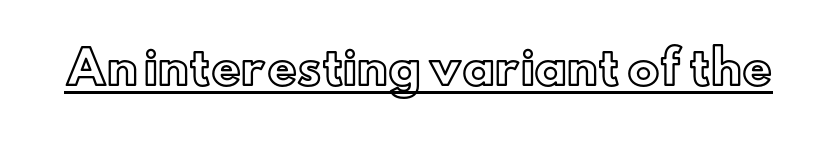
Compared with undecorated copy, this sample adds a rule below the words. Proportional: the letters do not fall into vertical columns. The lettering holds an erect, upright posture throughout. Compared with typical body copy, the letter spacing here is the same.
